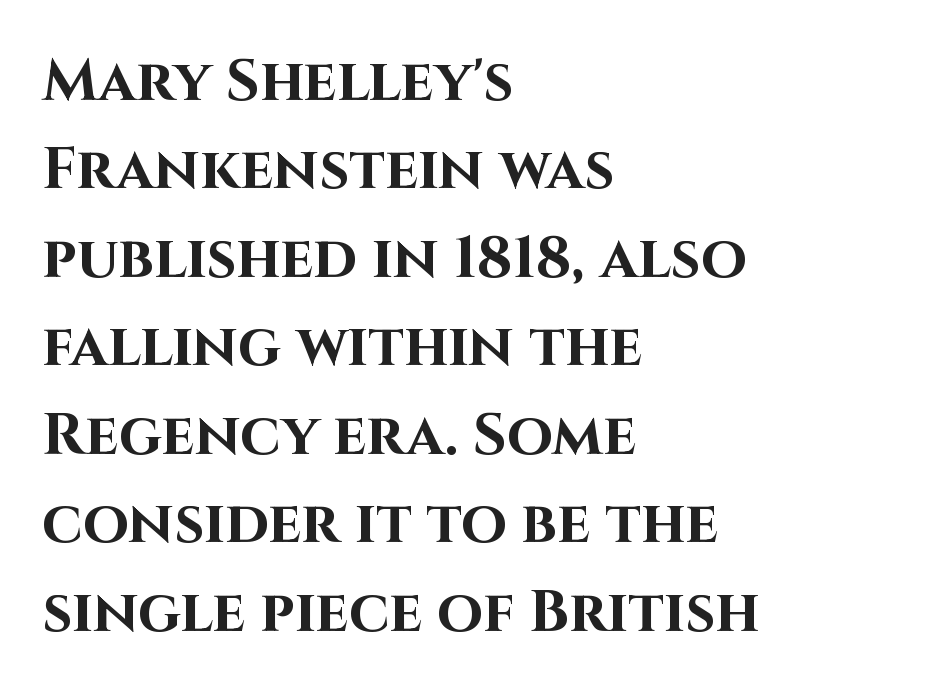
Q: Is the text bold? A: Yes.
Q: Is the text italic (slanted)? A: No, it is upright.
Q: Is the typeface a serif or a sans-serif typeface? A: Sans-serif.
Q: Is the text underlined? A: No.
Q: How is the paragraph aligned? A: Left-aligned.
Q: Is the spacing between letters normal or unusually wide? A: Normal.
Q: Is the spacing between lines tight, normal or loose? A: Normal.
Q: Width (condensed, normal, or wide)? A: Normal.
Q: Stroke contrast? A: High.
Q: x-height? A: Large.
Q: Monospaced? A: No.
